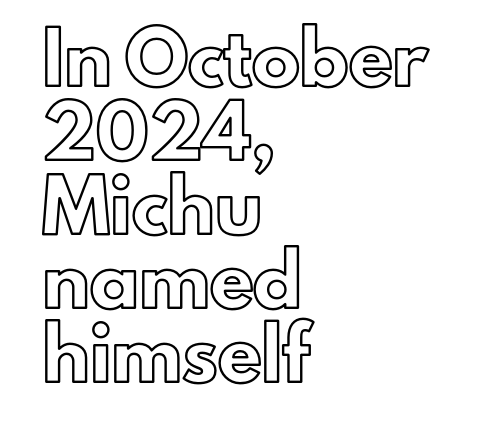
Q: Is the text italic (slanted)? A: No, it is upright.
Q: Is the text underlined? A: No.
Q: How is the paragraph aligned? A: Left-aligned.
Q: Is the spacing between letters normal or unusually wide? A: Normal.
Q: Is the spacing between lines tight, normal or loose? A: Normal.
Q: Width (condensed, normal, or wide)? A: Normal.
Q: x-height? A: Small.
Q: Monospaced? A: No.
